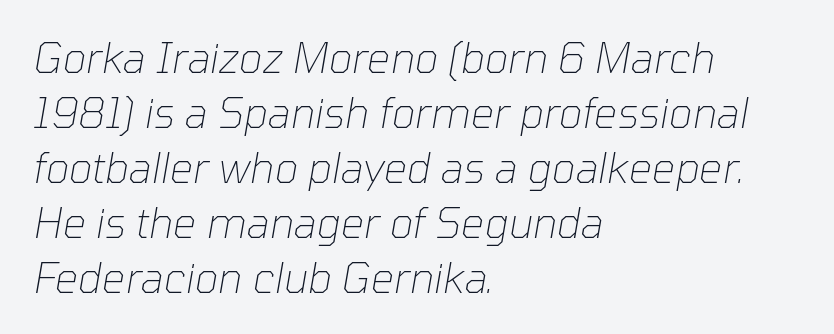
{"italic": "yes", "lean": "right", "slant_degrees": 10, "bold": "no", "weight": "thin", "width": "normal", "stroke_contrast": "low", "x_height": "medium", "monospaced": "no", "underline": "no", "align": "left", "line_spacing": "normal", "line_spacing_ratio": 1.34, "letter_spacing": "normal", "letter_spacing_em": 0.0, "glyph_px": 41}
